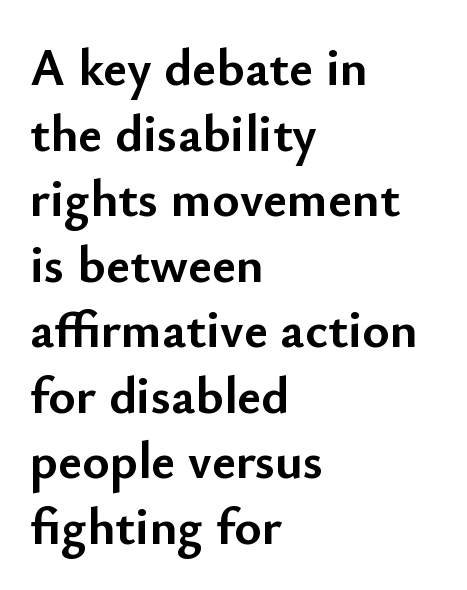
Q: Is the text bold? A: Yes.
Q: Is the text italic (slanted)? A: No, it is upright.
Q: Is the typeface a serif or a sans-serif typeface? A: Sans-serif.
Q: Is the text underlined? A: No.
Q: How is the paragraph aligned? A: Left-aligned.
Q: Is the spacing between letters normal or unusually wide? A: Normal.
Q: Is the spacing between lines tight, normal or loose? A: Normal.
Q: Width (condensed, normal, or wide)? A: Normal.
Q: Stroke contrast? A: Low.
Q: x-height? A: Small.
Q: Monospaced? A: No.
